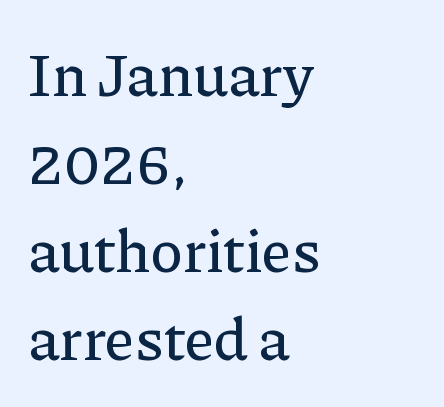
{"serif": "yes", "italic": "no", "width": "normal", "stroke_contrast": "low", "x_height": "medium", "monospaced": "no", "underline": "no", "align": "left", "line_spacing": "normal", "line_spacing_ratio": 1.44, "letter_spacing": "normal", "letter_spacing_em": 0.0, "glyph_px": 61}
